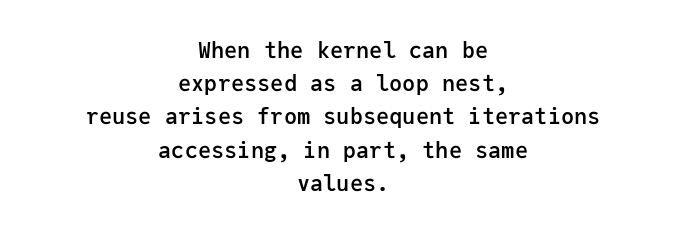
Q: Is the text bold? A: Semi-bold.
Q: Is the text italic (slanted)? A: No, it is upright.
Q: Is the text underlined? A: No.
Q: How is the paragraph aligned? A: Centered.
Q: Is the spacing between letters normal or unusually wide? A: Normal.
Q: Is the spacing between lines tight, normal or loose? A: Normal.
